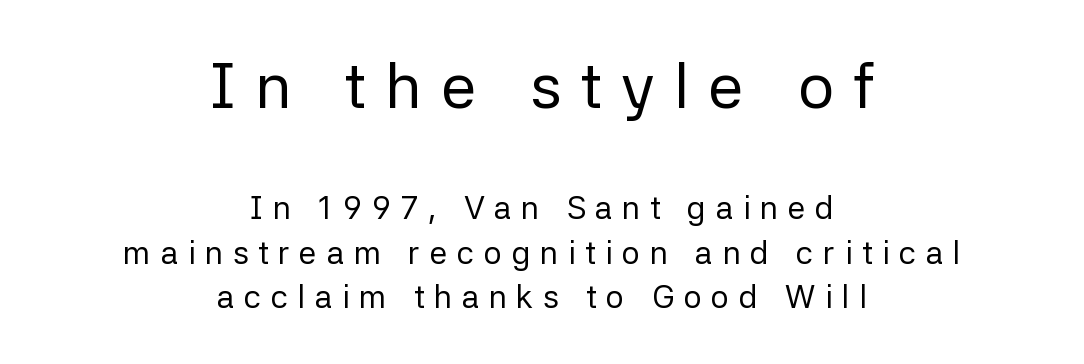
{"serif": "no", "italic": "no", "bold": "no", "weight": "regular", "width": "normal", "stroke_contrast": "low", "x_height": "medium", "monospaced": "no", "underline": "no", "align": "center", "line_spacing": "normal", "line_spacing_ratio": 1.4, "letter_spacing": "wide", "letter_spacing_em": 0.3, "larger_block": "first", "size_ratio": 2.0, "glyph_px": 64}
